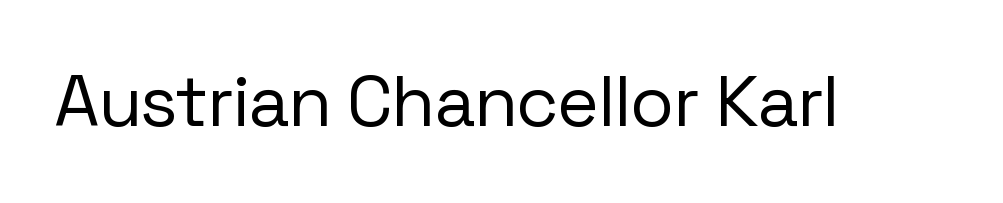
The image shows 72 px regular-weight sans-serif type, upright; set normal letter spacing, not underlined; low stroke contrast and a medium x-height.
